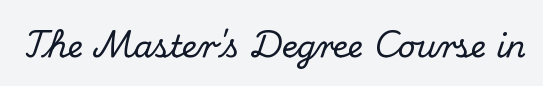
Q: Is the text italic (slanted)? A: Yes.
Q: Is the typeface a serif or a sans-serif typeface? A: Serif.
Q: Is the text underlined? A: No.
Q: Is the spacing between letters normal or unusually wide? A: Normal.
Q: Width (condensed, normal, or wide)? A: Normal.
Q: Stroke contrast? A: Medium.
Q: x-height? A: Small.
Q: Monospaced? A: No.
